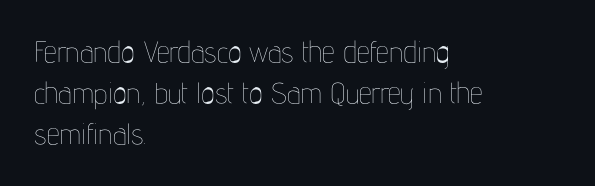
Q: Is the text bold? A: No.
Q: Is the text italic (slanted)? A: No, it is upright.
Q: Is the text underlined? A: No.
Q: How is the paragraph aligned? A: Left-aligned.
Q: Is the spacing between letters normal or unusually wide? A: Normal.
Q: Is the spacing between lines tight, normal or loose? A: Normal.
Q: Width (condensed, normal, or wide)? A: Condensed.
Q: Stroke contrast? A: Low.
Q: x-height? A: Medium.
Q: Monospaced? A: No.
